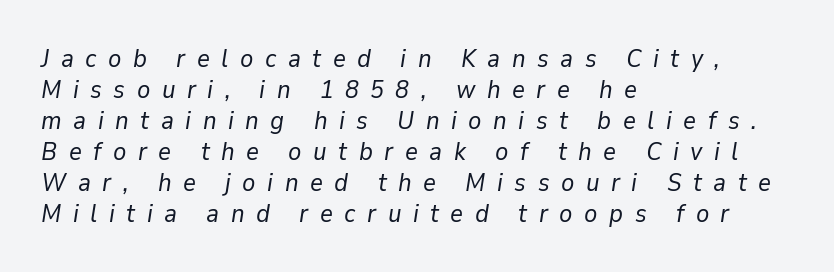
The glyphs look as if they've been sheared to an angle. Has an underline been added? It has not. The paragraph has a hard left edge and a soft right edge. Heft: none added — not bold.
